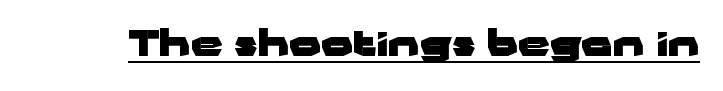
Do the letters lean? They stand straight. Serif or sans? Sans — the stroke terminals are bare. Is this a fixed-width face? No — the glyphs have proportional, varying widths. The string is rendered with underlining switched on.
